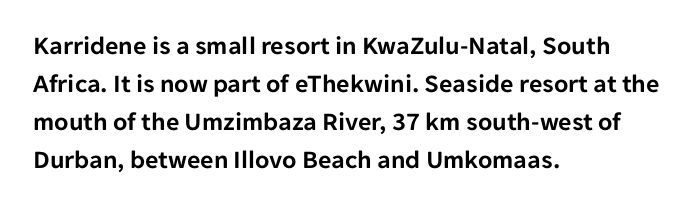
Vertical strokes here are truly vertical. Inter-character spacing is left at the font's built-in metrics. Beneath every word, the page is bare. The typesetter chose a ragged-right arrangement here. Quick note: interline space is typical.
